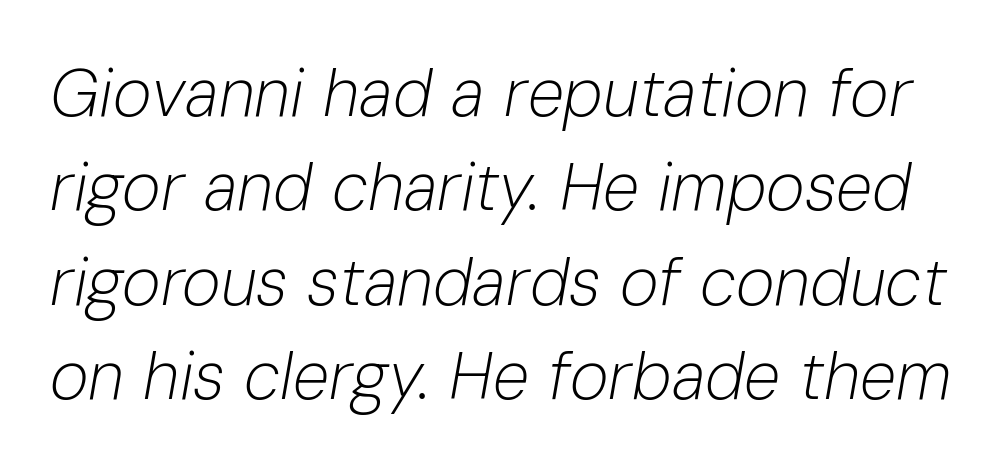
{"italic": "yes", "lean": "right", "slant_degrees": 10, "bold": "no", "weight": "light", "width": "normal", "stroke_contrast": "low", "x_height": "medium", "monospaced": "no", "underline": "no", "line_spacing": "normal", "line_spacing_ratio": 1.43, "letter_spacing": "normal", "letter_spacing_em": 0.0, "glyph_px": 66}
